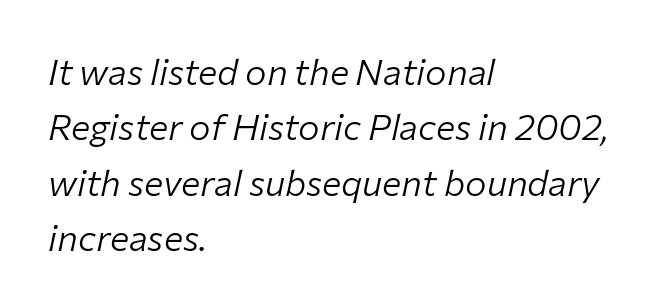
Think of a printed novel: that variable character pitch is what you see here. Is the letter spacing exaggerated? No — it looks like the ordinary default. These glyphs show unthickened strokes, regular width or finer. The vertical gap from one line to the next is medium.
